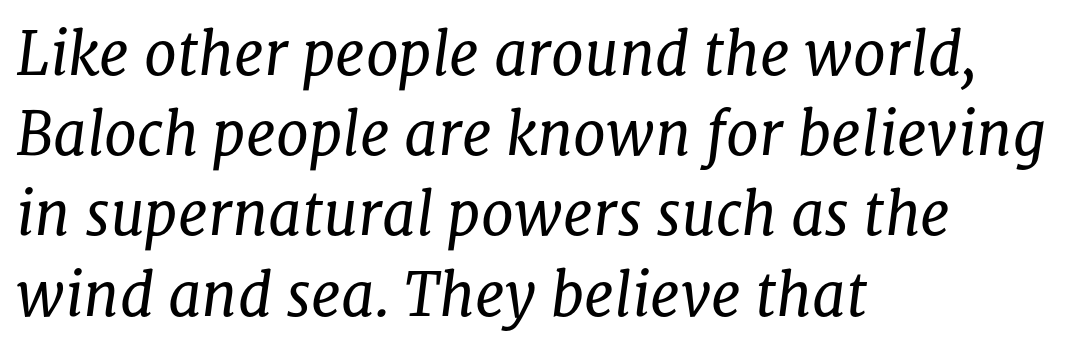
No chunkiness to these letters — they're not bold. The face used here is rendered with its standard letterfit. An italicized treatment has been applied to the whole sample. The compositor pushed each line to the left boundary. The text was rendered using a seriffed face with decorative stroke endings. The line-height multiplier appears to be the usual default.
